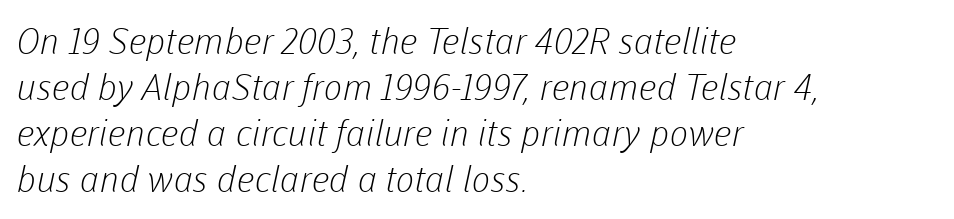
The image shows 36 px light sans-serif type; set left-aligned, normal line spacing (1.28x), normal letter spacing, not underlined; low stroke contrast and a medium x-height.
